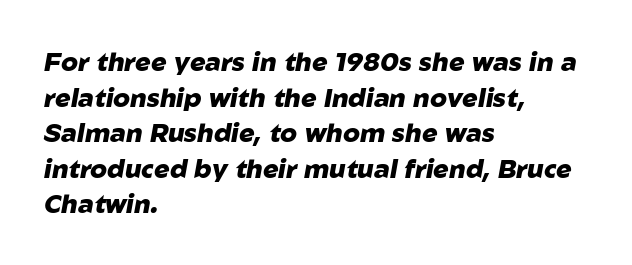
Q: Is the text bold? A: Yes.
Q: Is the text italic (slanted)? A: Yes, it leans right by about 10 degrees.
Q: Is the text underlined? A: No.
Q: How is the paragraph aligned? A: Left-aligned.
Q: Is the spacing between letters normal or unusually wide? A: Normal.
Q: Is the spacing between lines tight, normal or loose? A: Normal.
